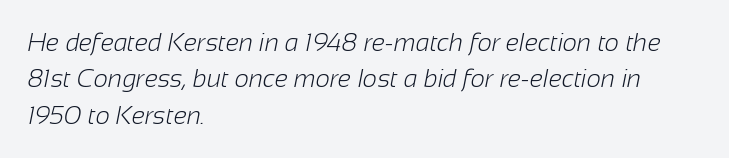
Q: Is the text bold? A: No.
Q: Is the text underlined? A: No.
Q: How is the paragraph aligned? A: Left-aligned.
Q: Is the spacing between letters normal or unusually wide? A: Normal.
Q: Is the spacing between lines tight, normal or loose? A: Normal.
